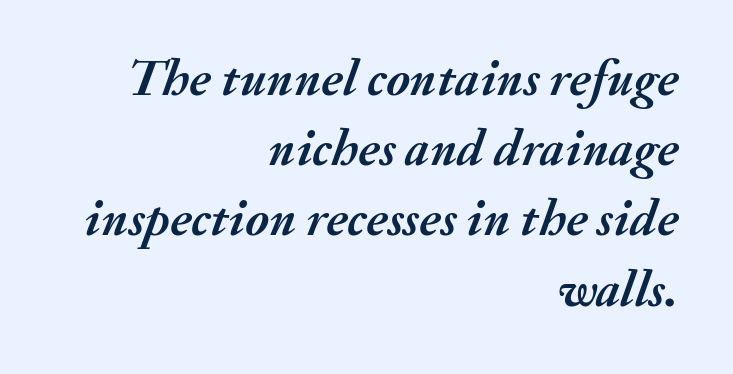
Q: Is the text bold? A: Yes.
Q: Is the text italic (slanted)? A: Yes, it leans right by about 20 degrees.
Q: Is the text underlined? A: No.
Q: How is the paragraph aligned? A: Right-aligned.
Q: Is the spacing between letters normal or unusually wide? A: Normal.
Q: Is the spacing between lines tight, normal or loose? A: Normal.
Q: Width (condensed, normal, or wide)? A: Normal.
Q: Stroke contrast? A: Medium.
Q: x-height? A: Small.
Q: Monospaced? A: No.
